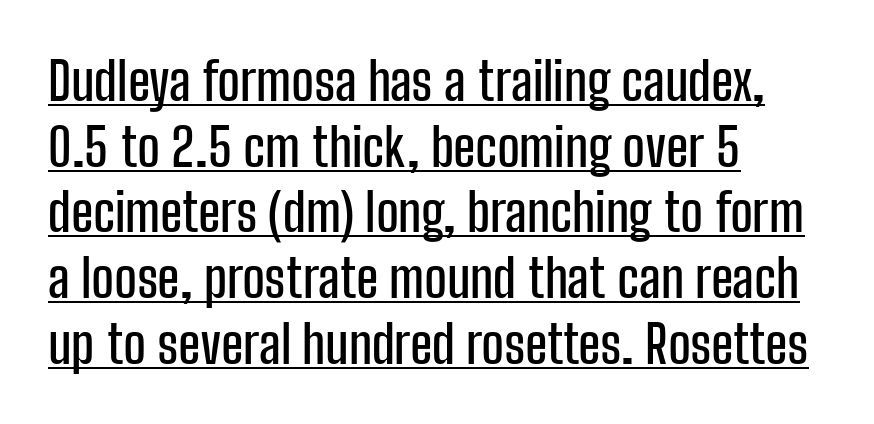
{"serif": "no", "italic": "no", "width": "condensed", "stroke_contrast": "low", "x_height": "medium", "monospaced": "no", "underline": "yes", "align": "left", "line_spacing_ratio": 1.24, "letter_spacing": "normal", "letter_spacing_em": 0.0, "glyph_px": 53}
